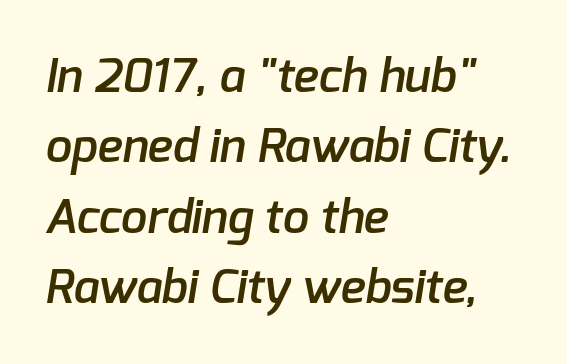
The passage shown is semibold, sitting just below true bold. Casual observation: everything's shoved over to the left. Does the type have serifs? No, each stem ends abruptly. Plain, unruled lines of type. Inter-character spacing is left at the font's built-in metrics. Varying glyph widths throughout — classic text-font behaviour.
